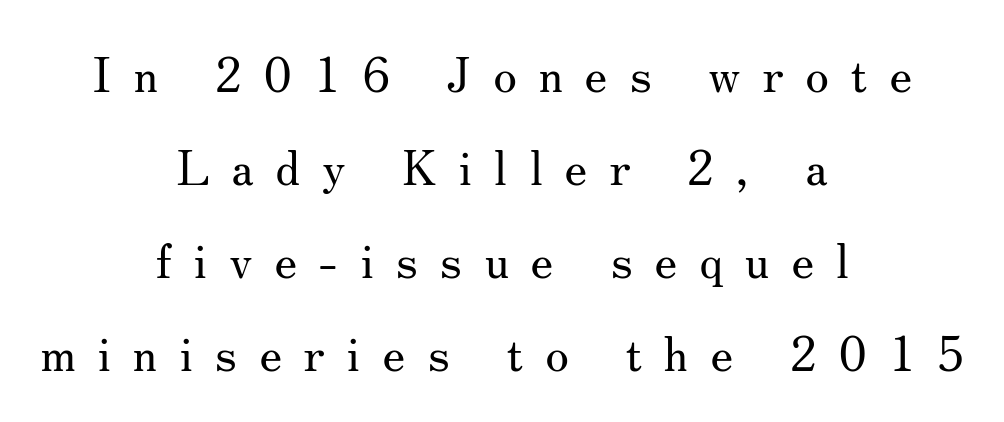
The image shows 48 px regular-weight serif type, upright; set centered, loose line spacing (1.94x), unusually wide letter spacing (+0.45 em), not underlined; medium stroke contrast and a small x-height.
